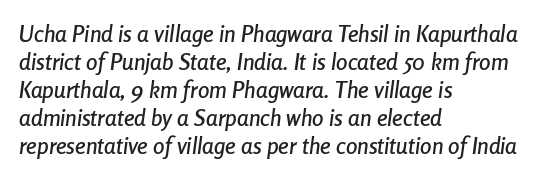
Horizontal alignment here is leftward, the default for most running prose. These lines keep a tight, regular rhythm from letter to letter. Clear beneath every line of the passage. If you drew a line through each stem, it would be angled.
